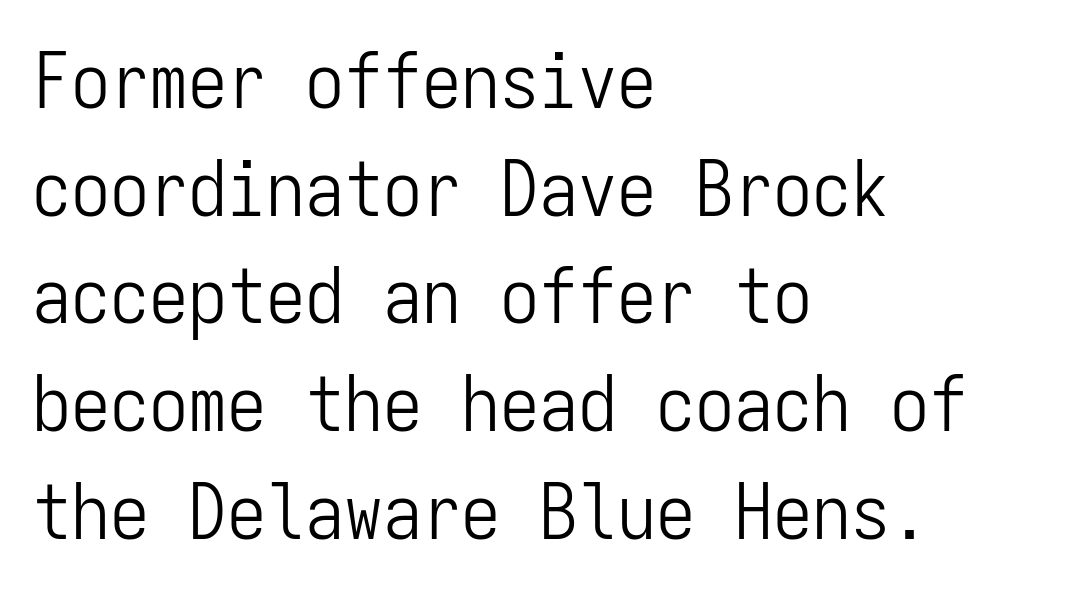
The image shows 78 px light, condensed sans-serif type, upright, monospaced; set left-aligned, normal line spacing (1.38x), normal letter spacing, not underlined; low stroke contrast and a medium x-height.
